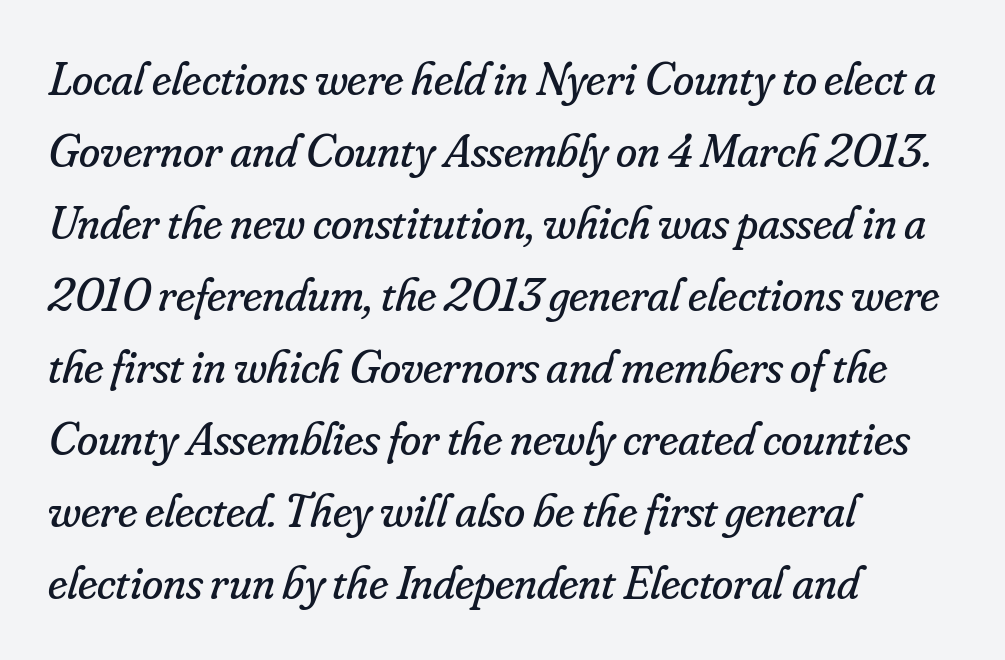
Q: Is the text bold? A: No.
Q: Is the text italic (slanted)? A: Yes, it leans right by about 16 degrees.
Q: Is the typeface a serif or a sans-serif typeface? A: Serif.
Q: Is the text underlined? A: No.
Q: How is the paragraph aligned? A: Left-aligned.
Q: Is the spacing between letters normal or unusually wide? A: Normal.
Q: Is the spacing between lines tight, normal or loose? A: Normal.
Q: Width (condensed, normal, or wide)? A: Normal.
Q: Stroke contrast? A: Low.
Q: x-height? A: Small.
Q: Monospaced? A: No.
